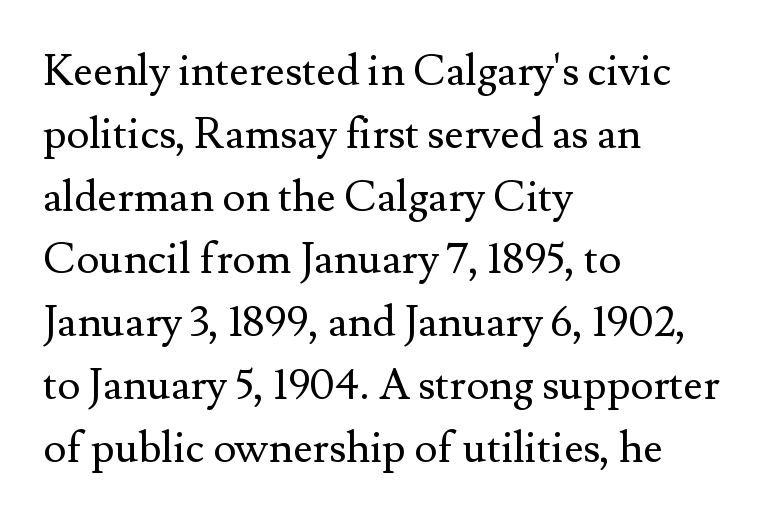
The image shows 43 px regular-weight serif type, upright; set left-aligned, normal line spacing (1.46x), normal letter spacing, not underlined; medium stroke contrast and a small x-height.
